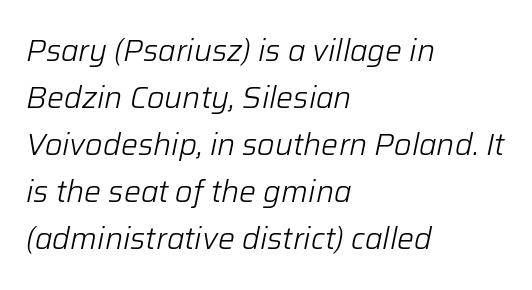
Does the copy run flush right? No — it runs flush left. There's an unmistakable incline to the writing here. Line spacing here is normal. No word sits above an underline. Letters have the restrained weight of plain body copy at most. Default kerning and tracking; the words read as compact shapes.
